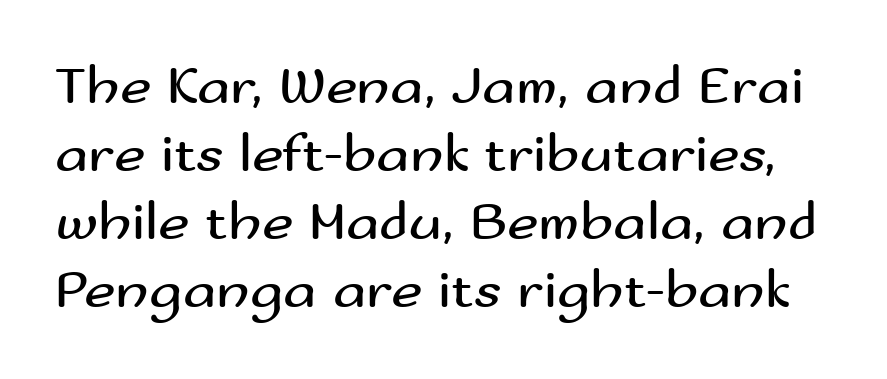
The image shows 54 px regular-weight, wide sans-serif type, upright; set normal line spacing (1.26x), normal letter spacing, not underlined; medium stroke contrast and a small x-height.
